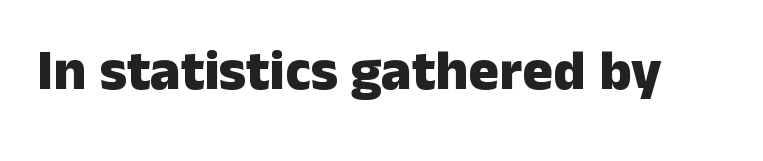
Caption: bold face, heavy strokes. Vertical strokes here are truly vertical. Tracking here is standard; glyphs follow each other at the usual distance. These lines are rendered in a variable-pitch font. Descender tails drop into unmarked territory. These lines are composed in type without serifs.
